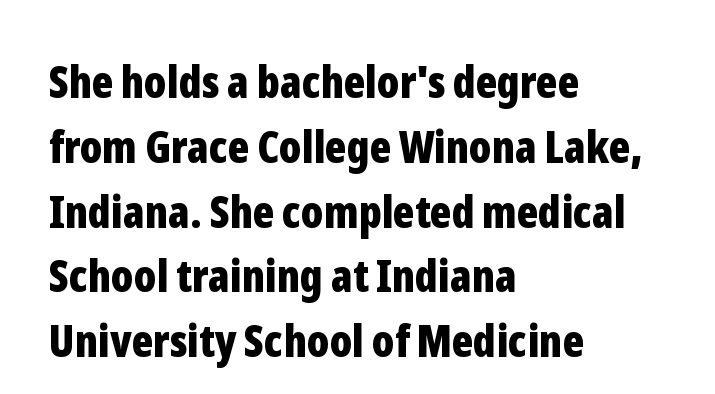
{"serif": "no", "italic": "no", "bold": "yes", "weight": "bold", "width": "condensed", "stroke_contrast": "low", "x_height": "medium", "monospaced": "no", "underline": "no", "align": "left", "line_spacing": "normal", "line_spacing_ratio": 1.44, "letter_spacing": "normal", "letter_spacing_em": 0.0, "glyph_px": 45}
